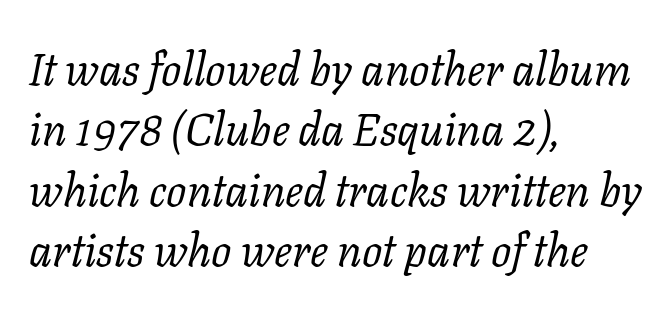
{"serif": "yes", "italic": "yes", "lean": "right", "slant_degrees": 11, "bold": "no", "weight": "regular", "width": "normal", "stroke_contrast": "low", "x_height": "medium", "monospaced": "no", "underline": "no", "align": "left", "line_spacing": "normal", "line_spacing_ratio": 1.34, "letter_spacing": "normal", "letter_spacing_em": 0.0, "glyph_px": 45}
